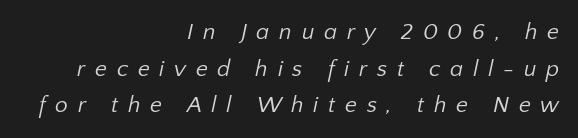
Q: Is the text bold? A: No.
Q: Is the text underlined? A: No.
Q: How is the paragraph aligned? A: Right-aligned.
Q: Is the spacing between letters normal or unusually wide? A: Unusually wide.
Q: Is the spacing between lines tight, normal or loose? A: Normal.
